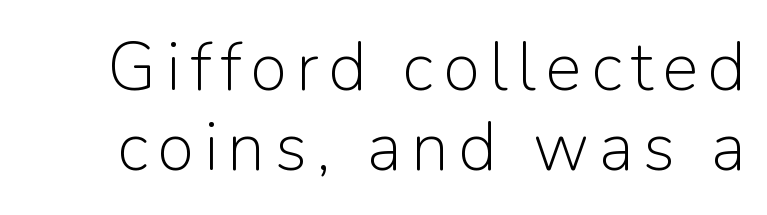
{"serif": "no", "italic": "no", "bold": "no", "weight": "light", "width": "normal", "stroke_contrast": "low", "x_height": "medium", "monospaced": "no", "underline": "no", "line_spacing_ratio": 1.17, "glyph_px": 68}
